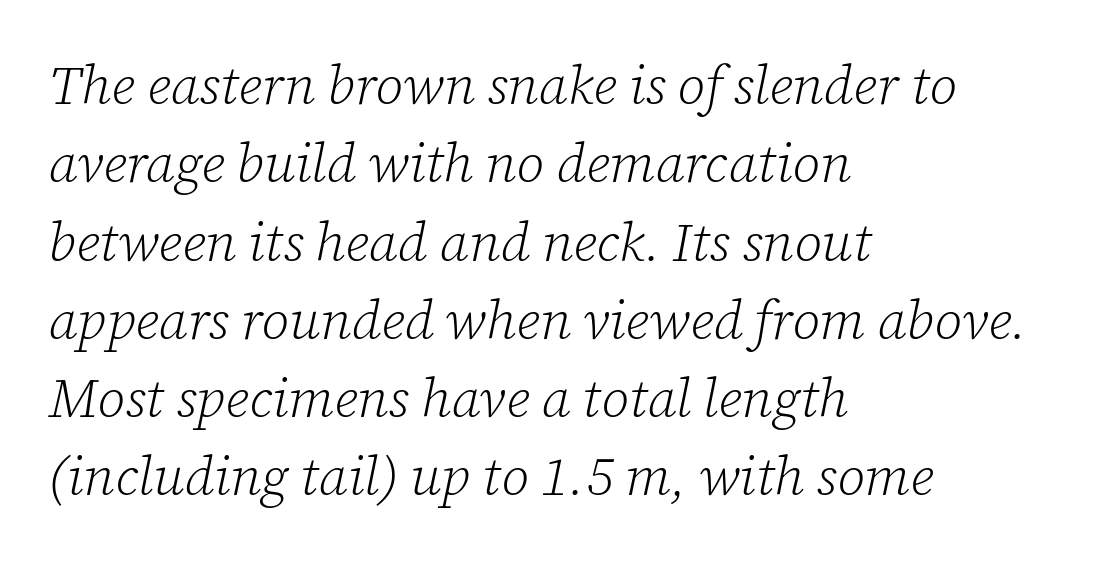
The image shows 54 px light serif type, italic (leaning right); set left-aligned, normal line spacing (1.45x), normal letter spacing, not underlined; low stroke contrast and a medium x-height.
